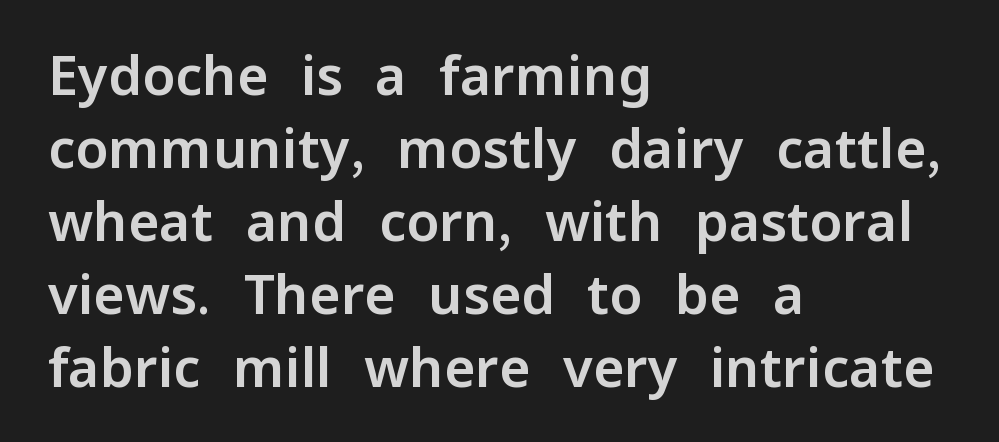
Q: Is the text italic (slanted)? A: No, it is upright.
Q: Is the typeface a serif or a sans-serif typeface? A: Sans-serif.
Q: Is the text underlined? A: No.
Q: How is the paragraph aligned? A: Left-aligned.
Q: Is the spacing between letters normal or unusually wide? A: Normal.
Q: Is the spacing between lines tight, normal or loose? A: Normal.
Q: Width (condensed, normal, or wide)? A: Normal.
Q: Stroke contrast? A: Low.
Q: x-height? A: Medium.
Q: Monospaced? A: No.
